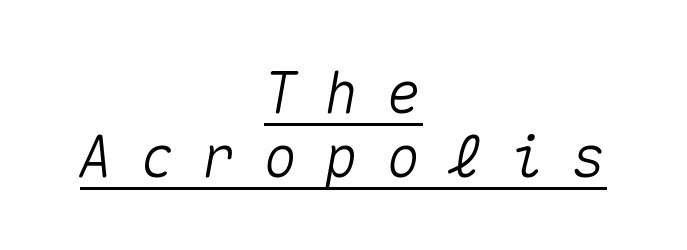
Notice how a bar underscores the lettering throughout. Italic: yes, the glyphs are oblique. Closely set lines give the paragraph a compact silhouette. Glyph-to-glyph distance is far greater than everyday printed text.
